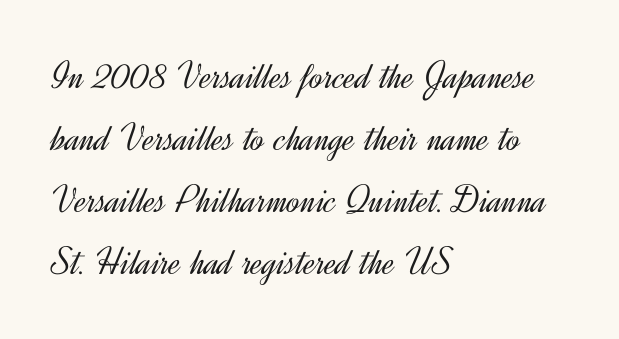
Horizontally, the lines are justified to the leading edge only. The face used here is rendered with its standard letterfit. Ink coverage per letter is moderate at most. Regarding serifs, this sample does without them.
